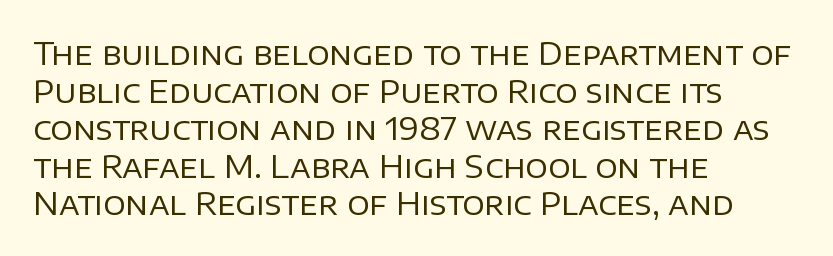
The image shows 31 px regular-weight sans-serif type, upright; set left-aligned, line spacing 1.21x, normal letter spacing, not underlined; low stroke contrast and a large x-height.
